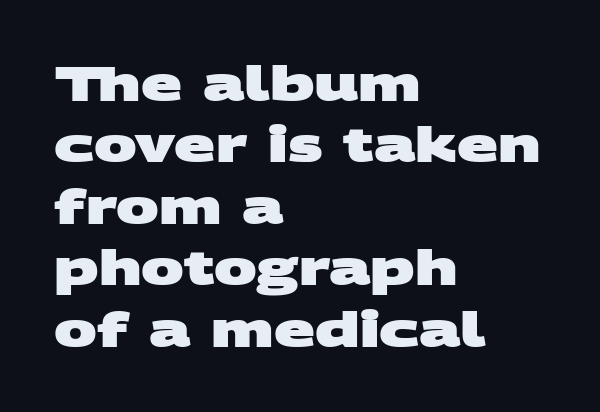
Varying glyph widths throughout — classic text-font behaviour. Vertically, the passage feels balanced, rows spaced as you'd expect. Emphasis by weight is at full strength: bold. Each line starts at the same left margin while the right side varies. Spacing between characters is what you'd get straight out of the box. Underlining? Definitely not there.
